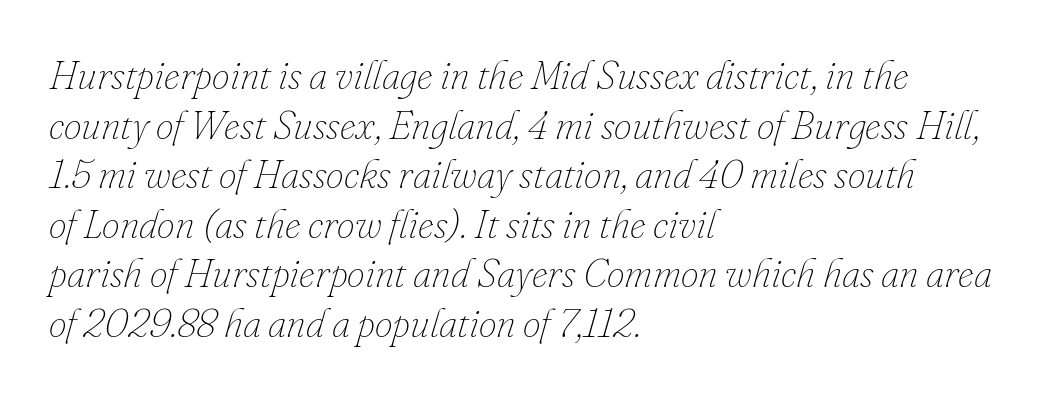
The image shows 40 px thin type, italic (leaning right); set left-aligned, line spacing 1.24x, normal letter spacing, not underlined; low stroke contrast and a small x-height.
